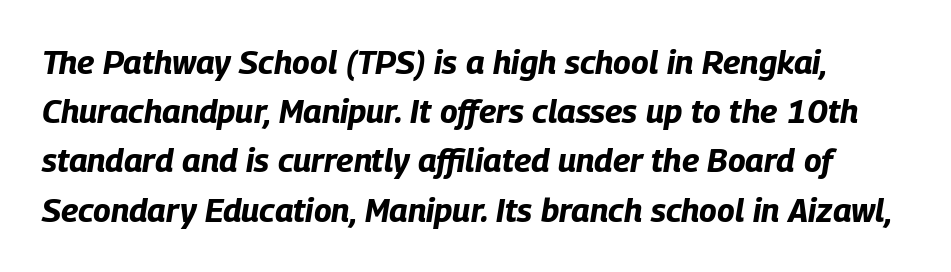
The rendering keeps characters at their native spacing. The rendering applies a slant to the glyphs. A dark, heavy texture on the line: the type is bold. These lines sit exactly where default settings would place them.
